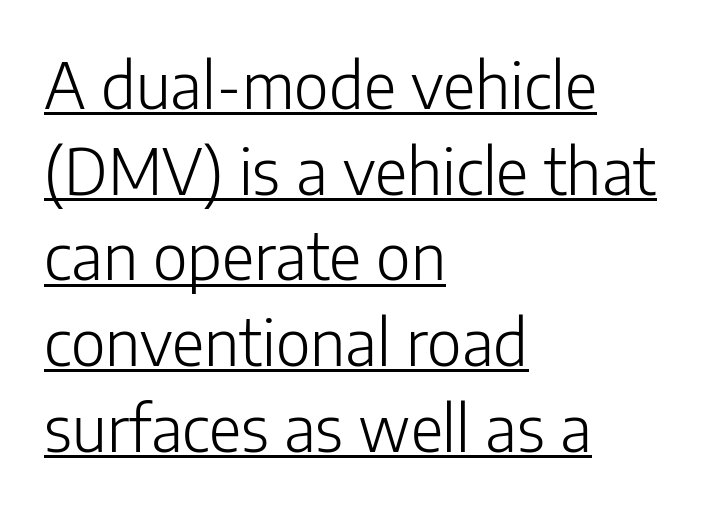
Q: Is the text bold? A: No.
Q: Is the text italic (slanted)? A: No, it is upright.
Q: Is the typeface a serif or a sans-serif typeface? A: Sans-serif.
Q: Is the text underlined? A: Yes.
Q: How is the paragraph aligned? A: Left-aligned.
Q: Is the spacing between letters normal or unusually wide? A: Normal.
Q: Is the spacing between lines tight, normal or loose? A: Normal.
Q: Width (condensed, normal, or wide)? A: Normal.
Q: Stroke contrast? A: Low.
Q: x-height? A: Medium.
Q: Monospaced? A: No.
